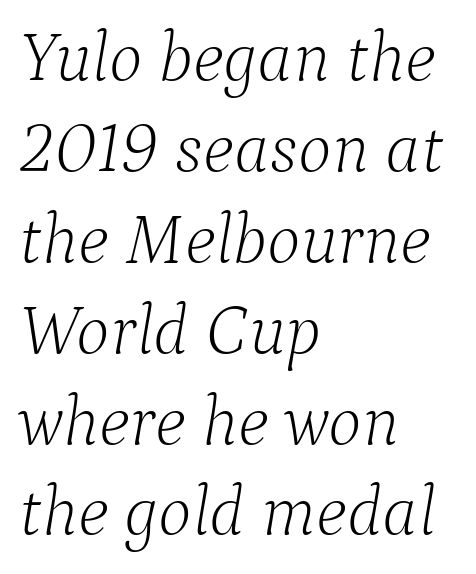
{"serif": "yes", "italic": "yes", "lean": "right", "slant_degrees": 9, "bold": "no", "weight": "light", "width": "normal", "stroke_contrast": "low", "x_height": "medium", "monospaced": "no", "underline": "no", "align": "left", "line_spacing": "normal", "line_spacing_ratio": 1.28, "letter_spacing": "normal", "letter_spacing_em": 0.0, "glyph_px": 71}
